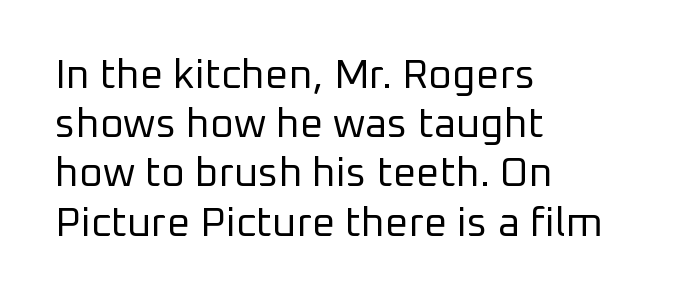
Weight: regular or lighter. These lines are set flush left with a ragged right edge. Check under the words: just untouched page. Upright lettering throughout. Character widths vary here, with narrow letters taking less room than wide ones. Does extra space separate the letters? No, they use regular spacing.
